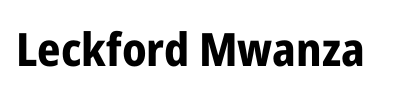
{"serif": "no", "italic": "no", "bold": "yes", "weight": "bold", "width": "condensed", "stroke_contrast": "low", "x_height": "medium", "monospaced": "no", "underline": "no", "letter_spacing": "normal", "letter_spacing_em": 0.0, "glyph_px": 46}
